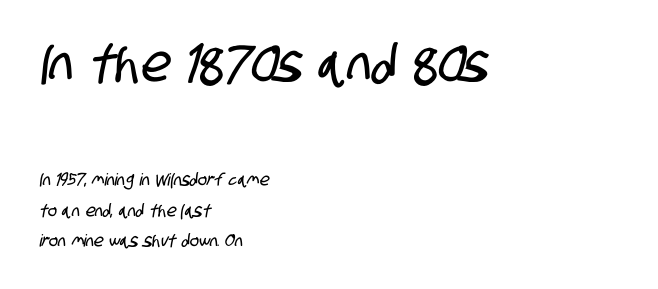
Q: Is the typeface a serif or a sans-serif typeface? A: Sans-serif.
Q: Is the text underlined? A: No.
Q: How is the paragraph aligned? A: Left-aligned.
Q: Is the spacing between letters normal or unusually wide? A: Normal.
Q: Which block of text is set in a larger size, the first (top) or the second (bottom)? A: The first (top) one.
Q: Width (condensed, normal, or wide)? A: Condensed.
Q: Stroke contrast? A: Low.
Q: x-height? A: Large.
Q: Monospaced? A: No.
